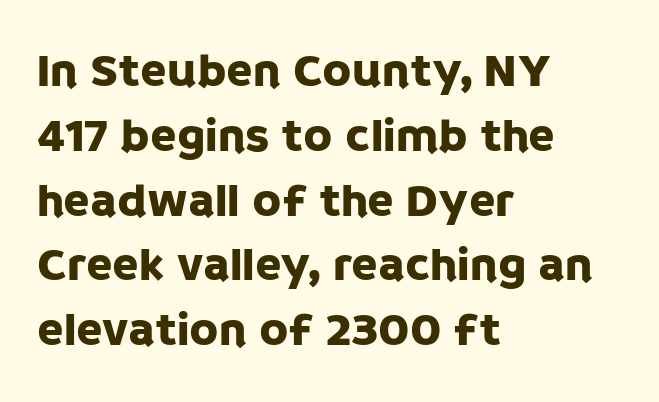
The axis of the letterforms is exactly vertical. Observe the absence of serifs on each vertical stroke in this sample. Is the block centered? No — it sits flush against the left margin. The tracking reads as untouched default to a designer's eye.
